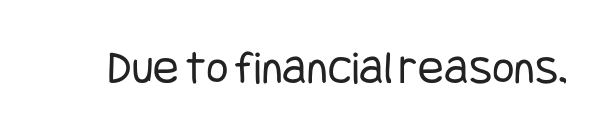
The image shows 48 px regular-weight, condensed sans-serif type, upright; set normal letter spacing, not underlined; low stroke contrast and a large x-height.
